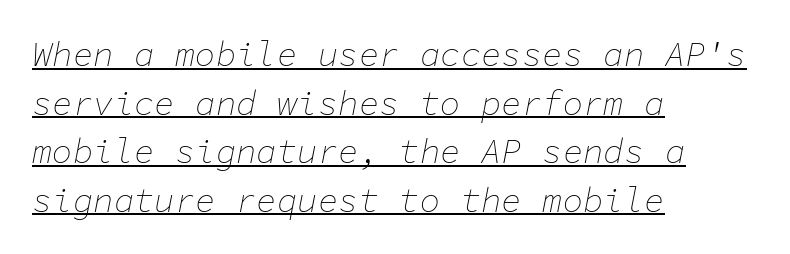
The image shows 34 px thin type, italic (leaning right), monospaced; set left-aligned, normal line spacing (1.43x), normal letter spacing, underlined; low stroke contrast and a medium x-height.
